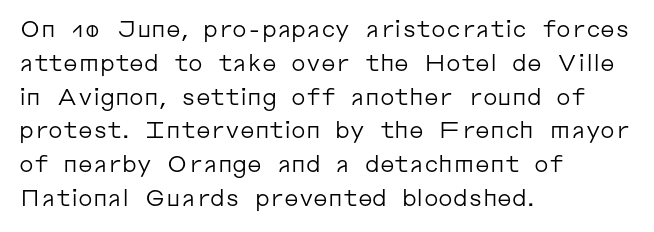
Q: Is the text bold? A: No.
Q: Is the text italic (slanted)? A: No, it is upright.
Q: Is the text underlined? A: No.
Q: How is the paragraph aligned? A: Left-aligned.
Q: Is the spacing between letters normal or unusually wide? A: Normal.
Q: Is the spacing between lines tight, normal or loose? A: Normal.
